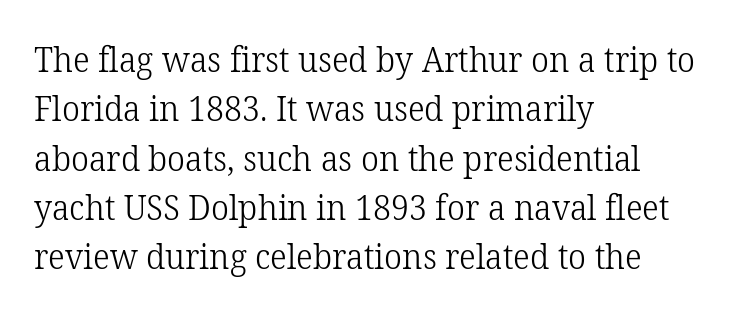
Serifs: yes, visible at the terminals of the letterforms. The vertical gap from one line to the next is medium. Which margin do the lines hug? The left one — the right edge is uneven. The foot of each line stays bare and open. Here the glyphs are tracked normally, forming tight word shapes.
